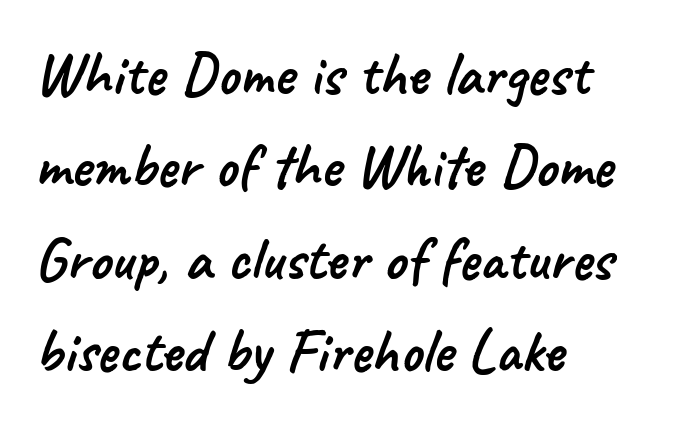
Type without underlining. You can tell from the bare stems that sans-serif type was used. Typeset ragged right — the left edge is the straight one. You could not count columns in this text — the font is proportionally spaced.
